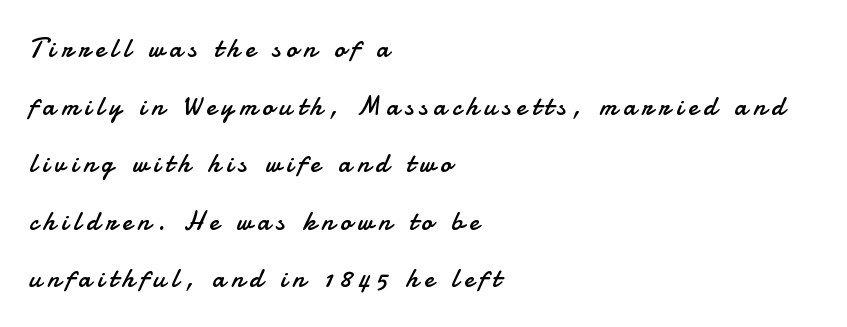
{"bold": "no", "underline": "no", "align": "left", "line_spacing": "loose", "line_spacing_ratio": 2.13, "letter_spacing": "wide", "letter_spacing_em": 0.22, "glyph_px": 27}
